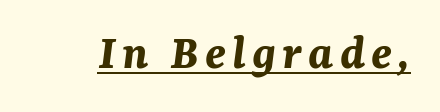
The image shows 51 px bold type, italic (leaning right); set underlined; medium stroke contrast and a medium x-height.
